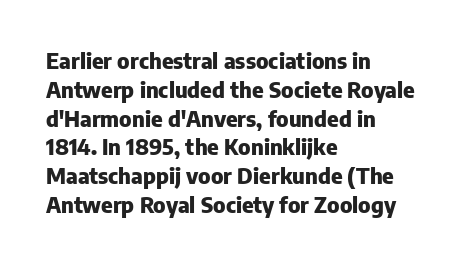
{"italic": "no", "bold": "yes", "underline": "no", "align": "left", "line_spacing": "normal", "line_spacing_ratio": 1.31, "letter_spacing": "normal", "letter_spacing_em": 0.0, "glyph_px": 22}
